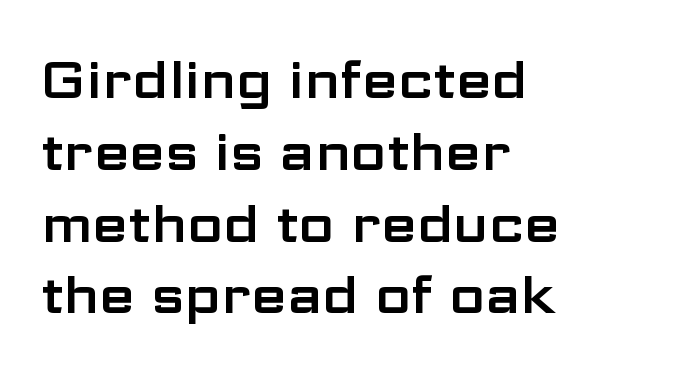
A typesetter would call this proportional, since set widths differ per character. Just letters on the line, the space beneath them empty. These lines keep a tight, regular rhythm from letter to letter. Line spacing here is normal.
